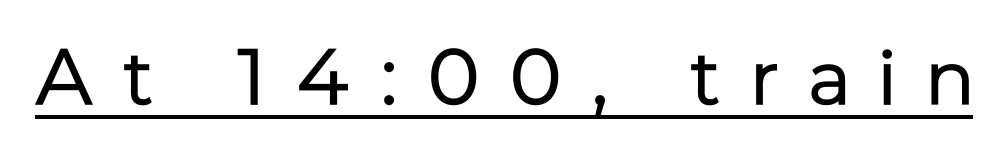
The image shows 78 px regular-weight sans-serif type, upright; set unusually wide letter spacing (+0.39 em), underlined; low stroke contrast and a medium x-height.
